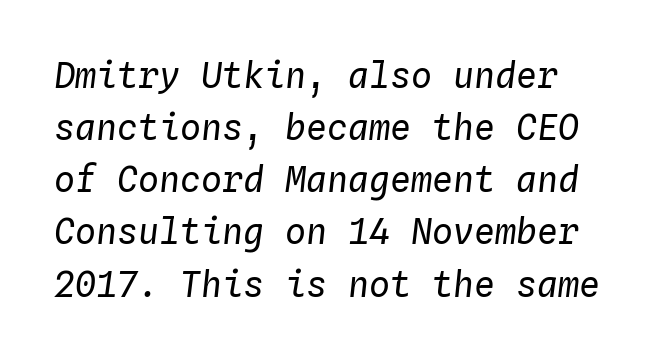
{"italic": "yes", "lean": "right", "slant_degrees": 4, "bold": "no", "weight": "regular", "width": "normal", "stroke_contrast": "low", "x_height": "medium", "monospaced": "yes", "underline": "no", "line_spacing": "normal", "line_spacing_ratio": 1.49, "letter_spacing": "normal", "letter_spacing_em": 0.0, "glyph_px": 35}
